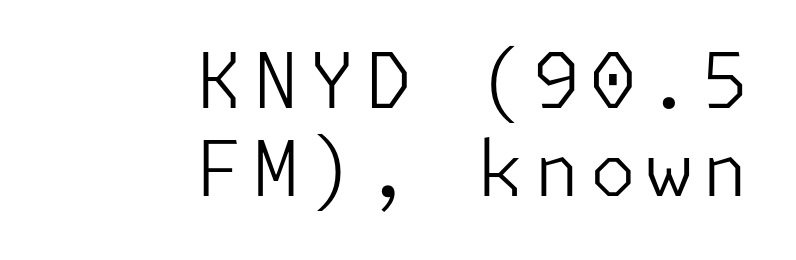
{"serif": "no", "italic": "no", "bold": "no", "weight": "light", "width": "normal", "stroke_contrast": "low", "x_height": "medium", "underline": "no", "align": "right", "line_spacing": "tight", "line_spacing_ratio": 1.14, "glyph_px": 77}
